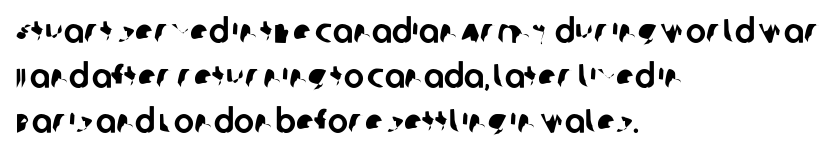
Q: Is the typeface a serif or a sans-serif typeface? A: Sans-serif.
Q: Is the text underlined? A: No.
Q: How is the paragraph aligned? A: Left-aligned.
Q: Is the spacing between letters normal or unusually wide? A: Normal.
Q: Is the spacing between lines tight, normal or loose? A: Normal.
Q: Width (condensed, normal, or wide)? A: Normal.
Q: Stroke contrast? A: Low.
Q: x-height? A: Large.
Q: Monospaced? A: No.
